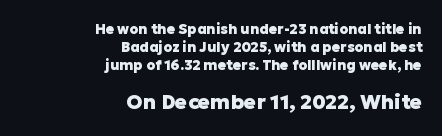
The image shows 20 px bold type, upright; set right-aligned, normal line spacing (1.27x), normal letter spacing, not underlined; the second (bottom) block is 1.43x larger.
